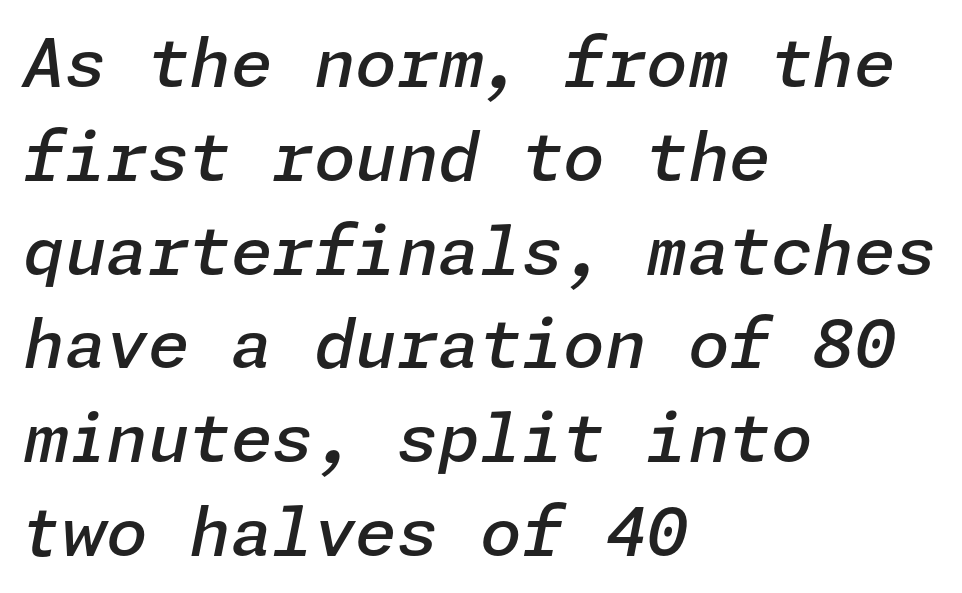
Q: Is the text bold? A: Semi-bold.
Q: Is the text italic (slanted)? A: Yes, it leans right by about 11 degrees.
Q: Is the text underlined? A: No.
Q: How is the paragraph aligned? A: Left-aligned.
Q: Is the spacing between letters normal or unusually wide? A: Normal.
Q: Is the spacing between lines tight, normal or loose? A: Normal.
Q: Width (condensed, normal, or wide)? A: Normal.
Q: Stroke contrast? A: Low.
Q: x-height? A: Medium.
